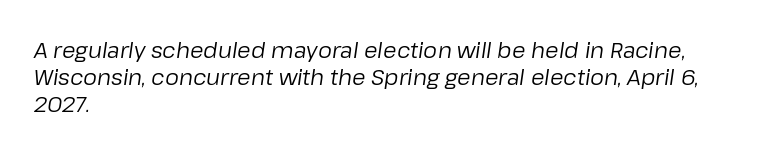
{"italic": "yes", "lean": "right", "slant_degrees": 8, "bold": "no", "underline": "no", "align": "left", "line_spacing_ratio": 1.22, "letter_spacing": "normal", "letter_spacing_em": 0.0, "glyph_px": 22}
